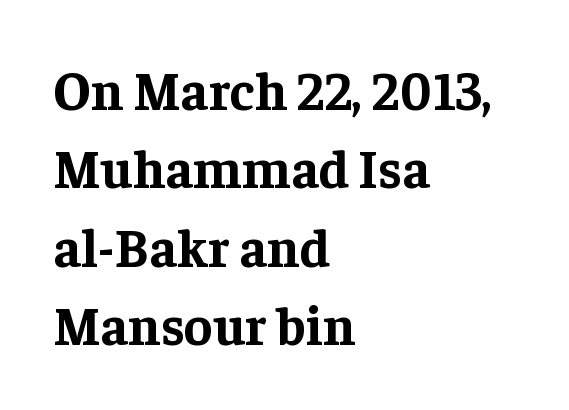
The image shows 54 px bold serif type, upright; set left-aligned, normal line spacing (1.45x), normal letter spacing, not underlined; low stroke contrast and a medium x-height.
